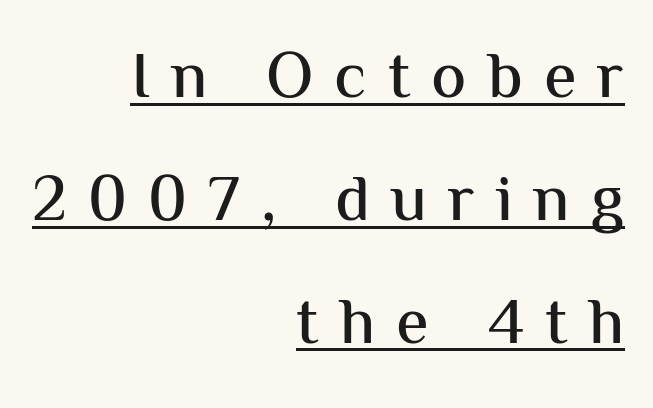
The image shows 66 px sans-serif type, upright; set right-aligned, line spacing 1.86x, unusually wide letter spacing (+0.32 em), underlined; medium stroke contrast and a medium x-height.
